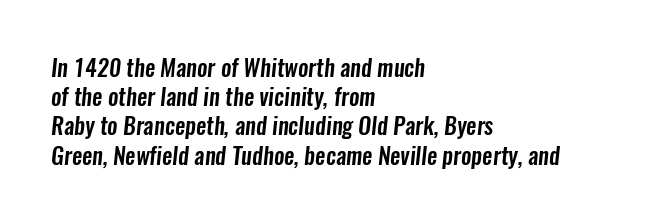
The image shows 23 px text type; set left-aligned, normal line spacing (1.27x), normal letter spacing, not underlined.
